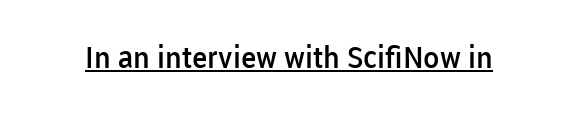
Serif or sans? Sans — the stroke terminals are bare. The passage shown is typed in a proportional face where columns would drift. How are the letters spaced? Ordinarily, with no added tracking. A somewhat darkened texture: the type is semibold rather than bold. The face used here appears with an underline applied. The type sits square on the baseline with zero lean.
